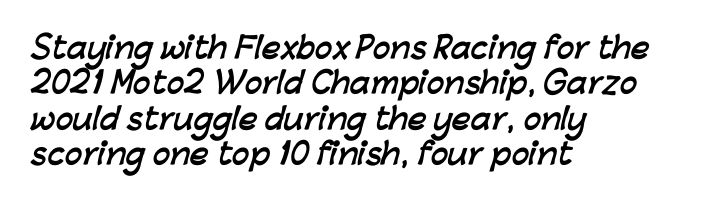
The image shows 29 px semibold sans-serif type; set left-aligned, line spacing 1.22x, normal letter spacing, not underlined; low stroke contrast and a medium x-height.
